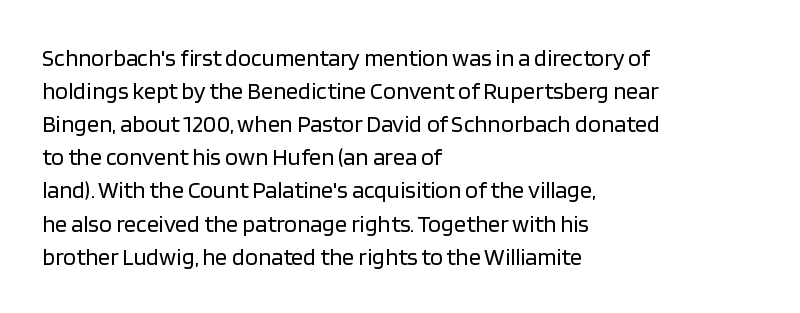
Q: Is the text bold? A: No.
Q: Is the text italic (slanted)? A: No, it is upright.
Q: Is the text underlined? A: No.
Q: How is the paragraph aligned? A: Left-aligned.
Q: Is the spacing between letters normal or unusually wide? A: Normal.
Q: Is the spacing between lines tight, normal or loose? A: Normal.
